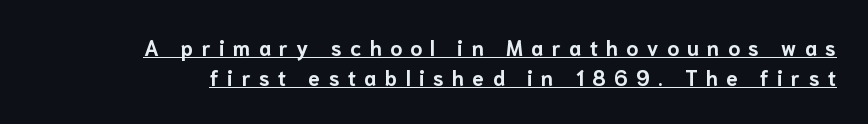
Q: Is the text bold? A: Yes.
Q: Is the text italic (slanted)? A: No, it is upright.
Q: Is the text underlined? A: Yes.
Q: Is the spacing between letters normal or unusually wide? A: Unusually wide.
Q: Is the spacing between lines tight, normal or loose? A: Normal.
